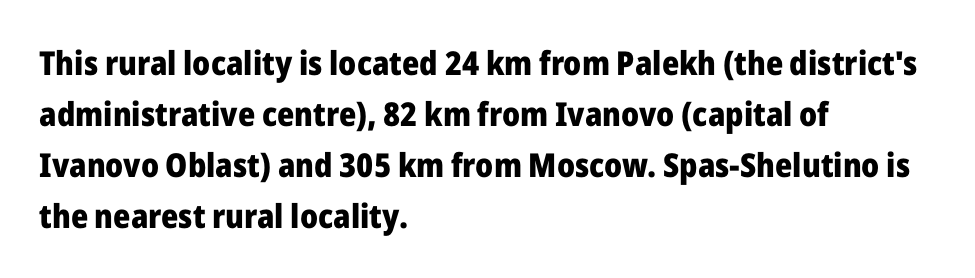
The image shows 33 px heavy sans-serif type, upright; set left-aligned, normal line spacing (1.55x), normal letter spacing, not underlined; low stroke contrast and a medium x-height.
